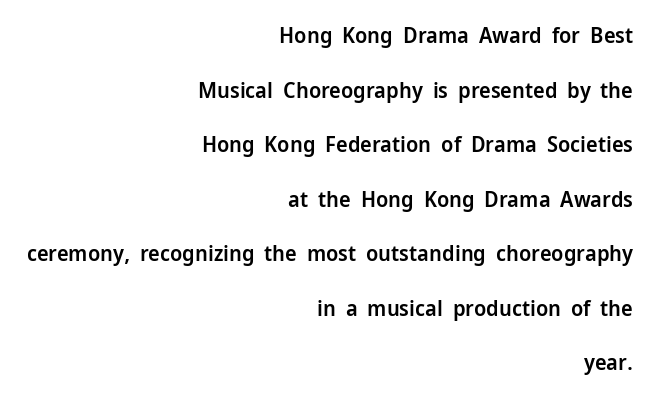
Q: Is the text bold? A: Semi-bold.
Q: Is the text italic (slanted)? A: No, it is upright.
Q: Is the text underlined? A: No.
Q: How is the paragraph aligned? A: Right-aligned.
Q: Is the spacing between letters normal or unusually wide? A: Normal.
Q: Is the spacing between lines tight, normal or loose? A: Loose.
